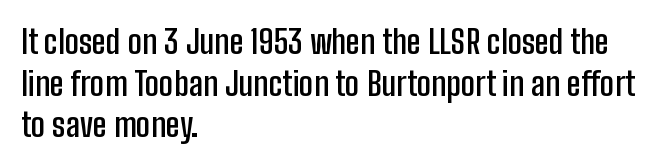
The image shows 33 px semibold, condensed sans-serif type, upright; set left-aligned, normal line spacing (1.26x), normal letter spacing, not underlined; low stroke contrast and a medium x-height.
